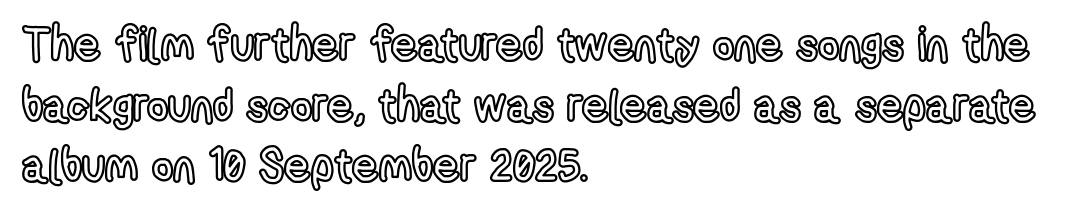
In terms of posture, this sample is upright. Clear beneath every line of the passage. The rendering anchors every line to the left-hand side. Think of a printed novel: that variable character pitch is what you see here. Tracking here is standard; glyphs follow each other at the usual distance.
